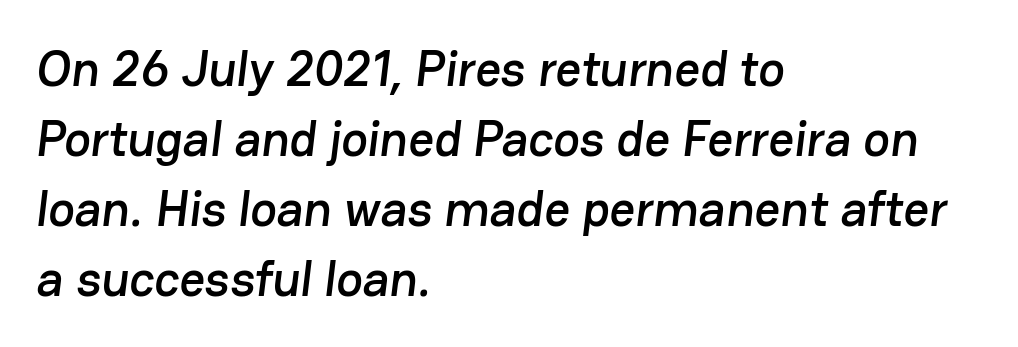
The image shows 50 px sans-serif type; set left-aligned, normal line spacing (1.4x), normal letter spacing, not underlined; low stroke contrast and a medium x-height.
